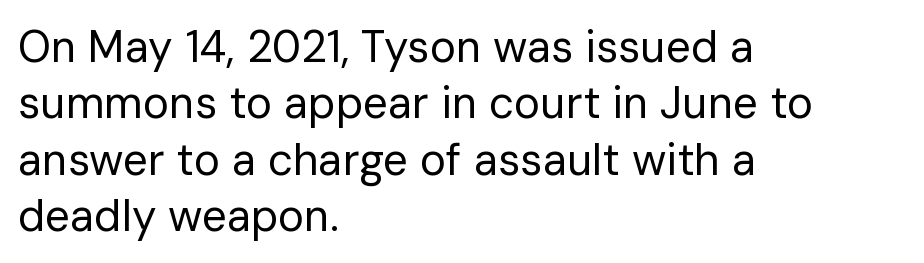
Q: Is the text bold? A: No.
Q: Is the text italic (slanted)? A: No, it is upright.
Q: Is the typeface a serif or a sans-serif typeface? A: Sans-serif.
Q: Is the text underlined? A: No.
Q: How is the paragraph aligned? A: Left-aligned.
Q: Is the spacing between letters normal or unusually wide? A: Normal.
Q: Is the spacing between lines tight, normal or loose? A: Normal.
Q: Width (condensed, normal, or wide)? A: Normal.
Q: Stroke contrast? A: Low.
Q: x-height? A: Medium.
Q: Monospaced? A: No.
